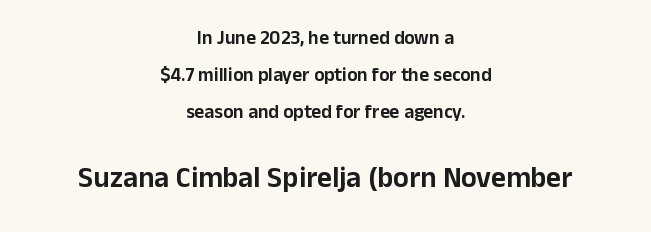
{"serif": "no", "italic": "no", "width": "normal", "stroke_contrast": "low", "x_height": "medium", "monospaced": "no", "underline": "no", "align": "center", "line_spacing": "loose", "line_spacing_ratio": 1.95, "letter_spacing": "normal", "letter_spacing_em": 0.0, "larger_block": "second", "size_ratio": 1.53, "glyph_px": 29}
